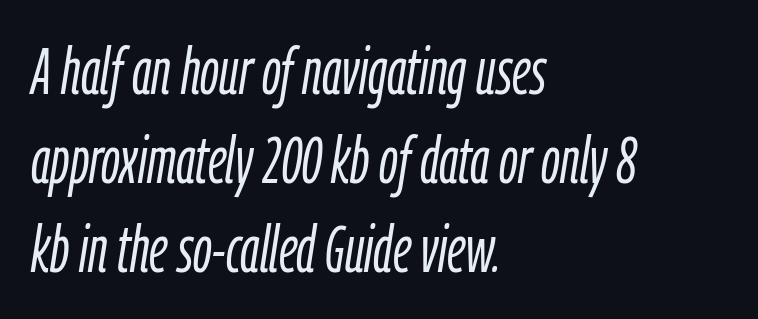
The image shows 65 px light, condensed type, italic (leaning right); set left-aligned, normal line spacing (1.37x), normal letter spacing, not underlined; low stroke contrast and a medium x-height.
